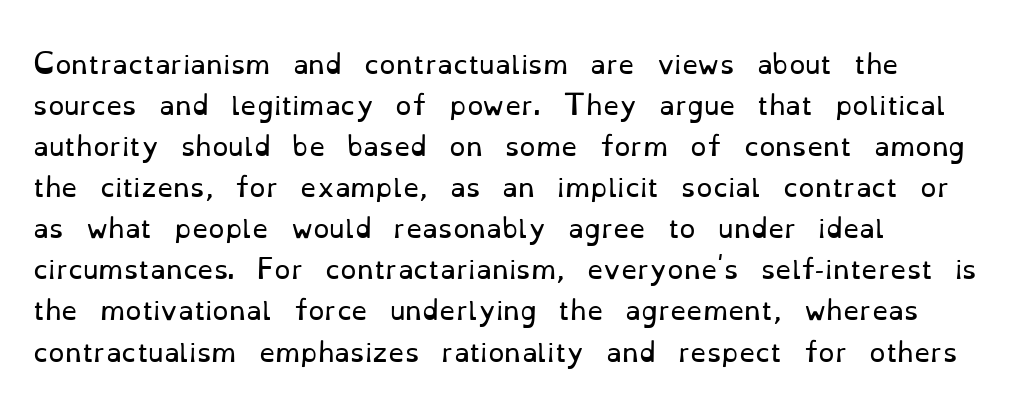
Q: Is the text bold? A: No.
Q: Is the text italic (slanted)? A: No, it is upright.
Q: Is the text underlined? A: No.
Q: How is the paragraph aligned? A: Left-aligned.
Q: Is the spacing between letters normal or unusually wide? A: Normal.
Q: Is the spacing between lines tight, normal or loose? A: Normal.
